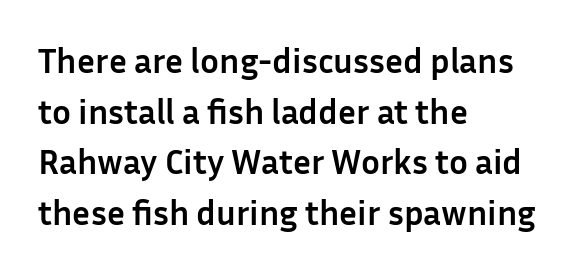
Q: Is the text bold? A: Yes.
Q: Is the text italic (slanted)? A: No, it is upright.
Q: Is the typeface a serif or a sans-serif typeface? A: Sans-serif.
Q: Is the text underlined? A: No.
Q: How is the paragraph aligned? A: Left-aligned.
Q: Is the spacing between letters normal or unusually wide? A: Normal.
Q: Is the spacing between lines tight, normal or loose? A: Normal.
Q: Width (condensed, normal, or wide)? A: Normal.
Q: Stroke contrast? A: Low.
Q: x-height? A: Medium.
Q: Monospaced? A: No.
